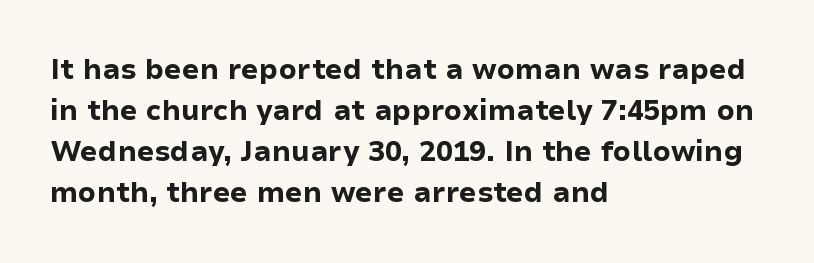
{"serif": "no", "italic": "no", "bold": "yes", "weight": "bold", "width": "normal", "stroke_contrast": "low", "x_height": "medium", "monospaced": "no", "underline": "no", "align": "left", "line_spacing": "normal", "line_spacing_ratio": 1.47, "letter_spacing": "normal", "letter_spacing_em": 0.0, "glyph_px": 28}
